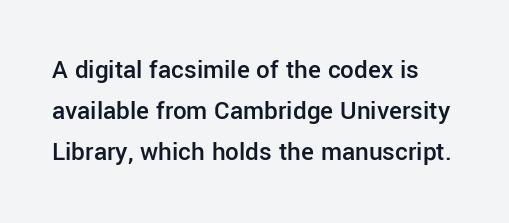
{"italic": "no", "bold": "semi", "underline": "no", "line_spacing": "normal", "line_spacing_ratio": 1.52, "letter_spacing": "normal", "letter_spacing_em": 0.0, "glyph_px": 27}
